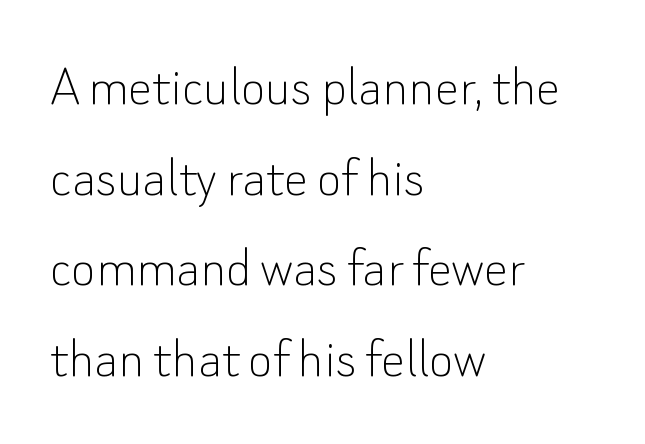
{"serif": "no", "italic": "no", "bold": "no", "weight": "thin", "width": "normal", "stroke_contrast": "low", "x_height": "small", "monospaced": "no", "underline": "no", "align": "left", "line_spacing": "normal", "line_spacing_ratio": 1.51, "letter_spacing": "normal", "letter_spacing_em": 0.0, "glyph_px": 60}
